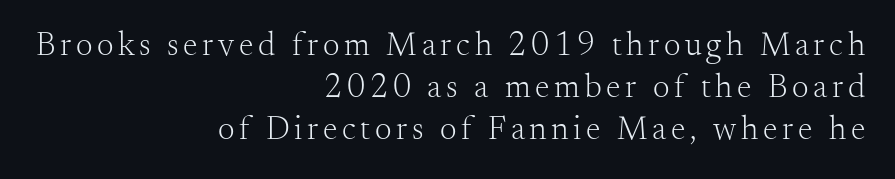
The image shows 33 px light serif type, upright; set right-aligned, normal line spacing (1.28x), not underlined; medium stroke contrast and a small x-height.
